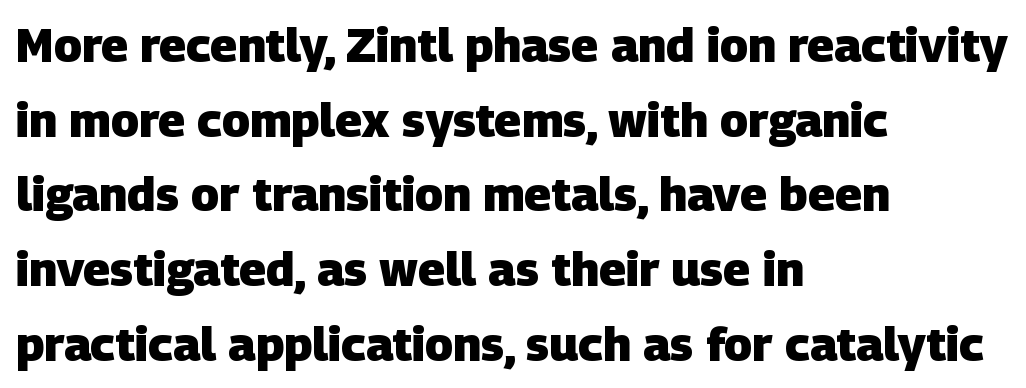
Heavy, bold letterforms. Leading: standard. This rendering features lettering with no underline. Each letter's strokes conclude bluntly, with no projecting serifs. Nothing unusual about the tracking: characters are spaced as the font intends.
